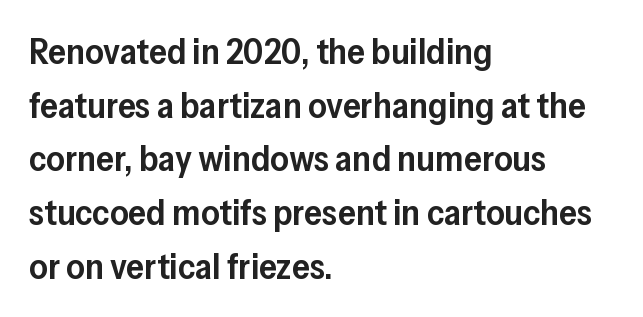
The space beneath each line is pristine and unruled. What's the leading like? Ordinary, nothing unusual. You can tell it's not italic because the verticals are truly vertical. You could not count columns in this text — the font is proportionally spaced. Check where the strokes stop: nothing finishes them off — pure sans. Short and long lines alike share a common starting point at left.
